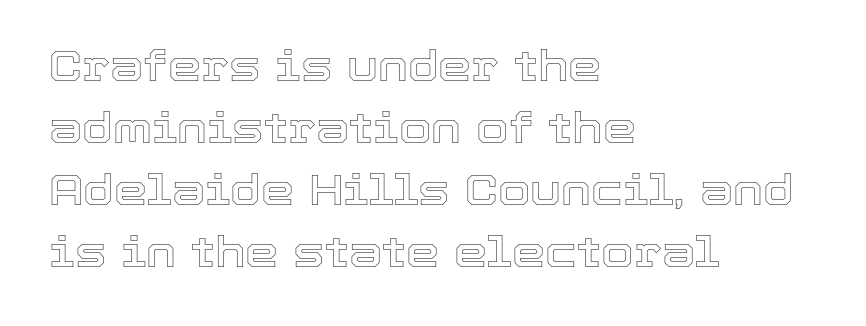
{"italic": "no", "width": "normal", "x_height": "medium", "monospaced": "no", "underline": "no", "align": "left", "line_spacing": "normal", "line_spacing_ratio": 1.48, "letter_spacing": "normal", "letter_spacing_em": 0.0, "glyph_px": 42}
